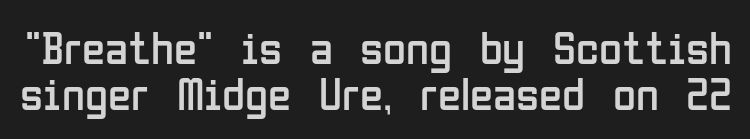
{"serif": "no", "italic": "no", "bold": "no", "weight": "regular", "width": "condensed", "stroke_contrast": "low", "x_height": "medium", "monospaced": "no", "underline": "no", "line_spacing": "tight", "line_spacing_ratio": 0.98, "letter_spacing": "normal", "letter_spacing_em": 0.0, "glyph_px": 47}
